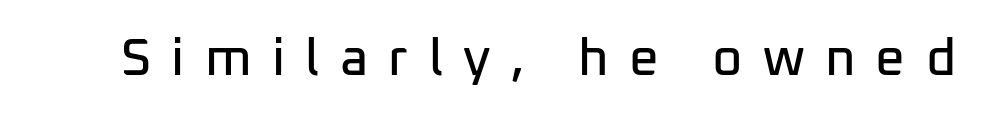
{"serif": "no", "italic": "no", "width": "normal", "stroke_contrast": "low", "x_height": "medium", "monospaced": "no", "underline": "no", "letter_spacing": "wide", "letter_spacing_em": 0.39, "glyph_px": 52}
